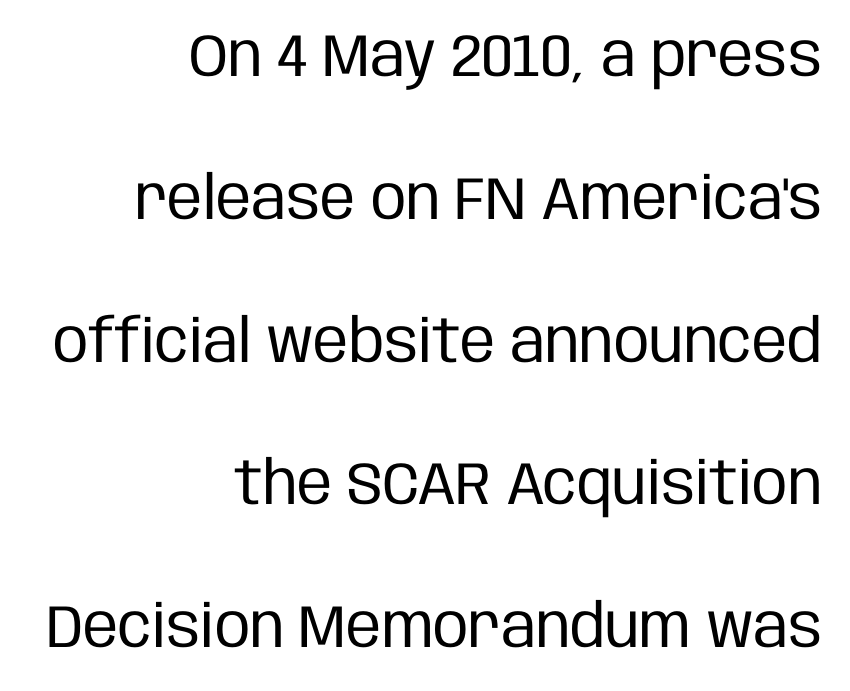
Q: Is the text bold? A: No.
Q: Is the text italic (slanted)? A: No, it is upright.
Q: Is the typeface a serif or a sans-serif typeface? A: Sans-serif.
Q: Is the text underlined? A: No.
Q: How is the paragraph aligned? A: Right-aligned.
Q: Is the spacing between letters normal or unusually wide? A: Normal.
Q: Is the spacing between lines tight, normal or loose? A: Loose.
Q: Width (condensed, normal, or wide)? A: Condensed.
Q: Stroke contrast? A: Low.
Q: x-height? A: Large.
Q: Monospaced? A: No.
